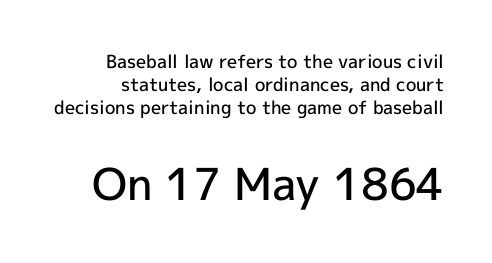
Q: Is the text bold? A: Semi-bold.
Q: Is the text italic (slanted)? A: No, it is upright.
Q: Is the typeface a serif or a sans-serif typeface? A: Sans-serif.
Q: Is the text underlined? A: No.
Q: Is the spacing between letters normal or unusually wide? A: Normal.
Q: Is the spacing between lines tight, normal or loose? A: Normal.
Q: Which block of text is set in a larger size, the first (top) or the second (bottom)? A: The second (bottom) one.
Q: Width (condensed, normal, or wide)? A: Normal.
Q: x-height? A: Medium.
Q: Monospaced? A: No.
